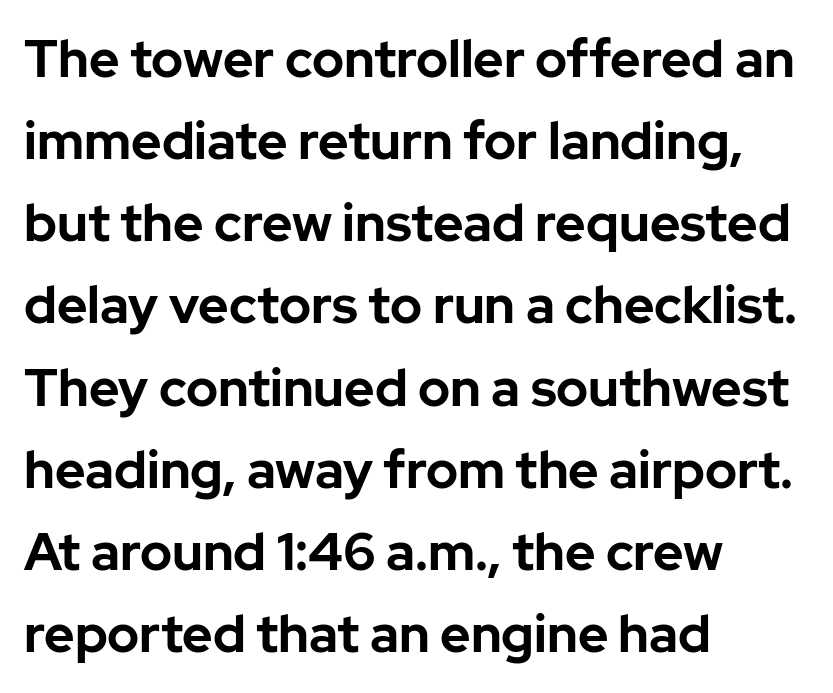
{"serif": "no", "italic": "no", "bold": "yes", "weight": "bold", "width": "normal", "stroke_contrast": "low", "x_height": "medium", "monospaced": "no", "underline": "no", "align": "left", "line_spacing": "normal", "line_spacing_ratio": 1.58, "letter_spacing": "normal", "letter_spacing_em": 0.0, "glyph_px": 52}
